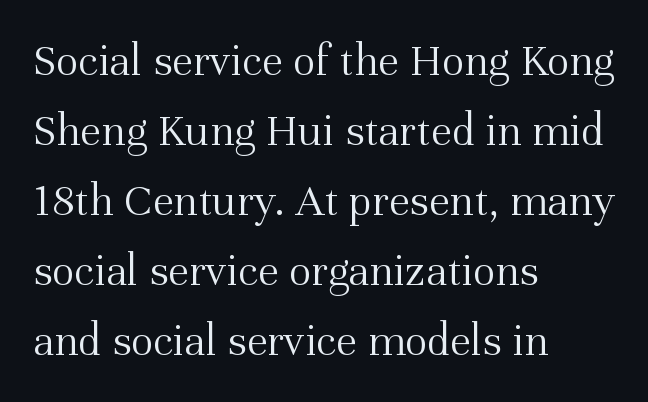
Q: Is the text bold? A: No.
Q: Is the text italic (slanted)? A: No, it is upright.
Q: Is the typeface a serif or a sans-serif typeface? A: Serif.
Q: Is the text underlined? A: No.
Q: How is the paragraph aligned? A: Left-aligned.
Q: Is the spacing between letters normal or unusually wide? A: Normal.
Q: Is the spacing between lines tight, normal or loose? A: Normal.
Q: Width (condensed, normal, or wide)? A: Normal.
Q: Stroke contrast? A: Medium.
Q: x-height? A: Medium.
Q: Monospaced? A: No.
